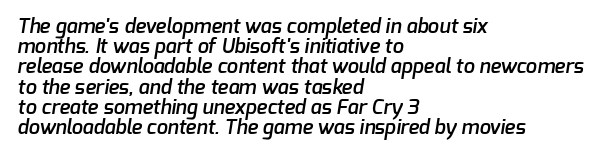
Q: Is the text bold? A: Semi-bold.
Q: Is the text underlined? A: No.
Q: How is the paragraph aligned? A: Left-aligned.
Q: Is the spacing between letters normal or unusually wide? A: Normal.
Q: Is the spacing between lines tight, normal or loose? A: Tight.
